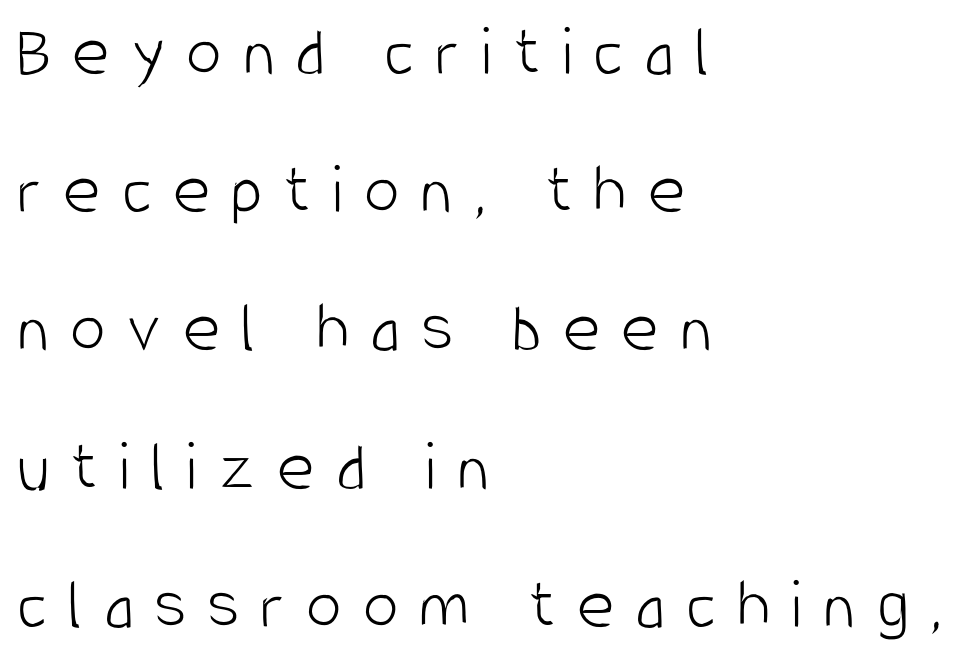
Do the characters align in a grid? No, the font is proportional. Someone cranked the tracking dial way up on this one. Letters rest on an invisible, unmarked baseline. Stroke mass is kept to a normal reading level or below.
